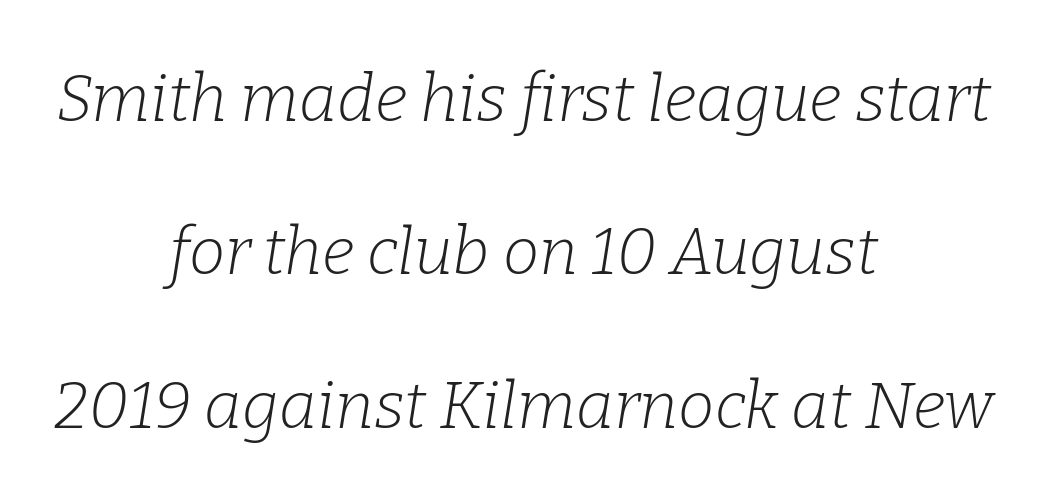
Stroke thickness stays within the range of a standard reading face or lighter. The passage shown is typed in a proportional face where columns would drift. Observe the serifs anchoring each vertical stroke in this sample. The line texture is even and compact thanks to regular tracking. This sample is center-justified, so both line endings float freely. Vertical spacing — loose.
